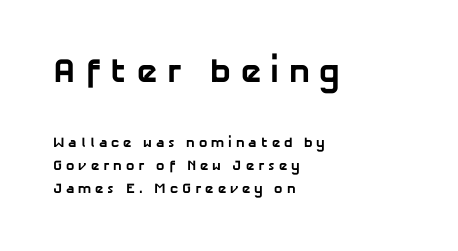
The image shows 34 px bold sans-serif type; set left-aligned, normal line spacing (1.62x), unusually wide letter spacing (+0.28 em), not underlined; the first (top) block is 2.43x larger; low stroke contrast and a medium x-height.
